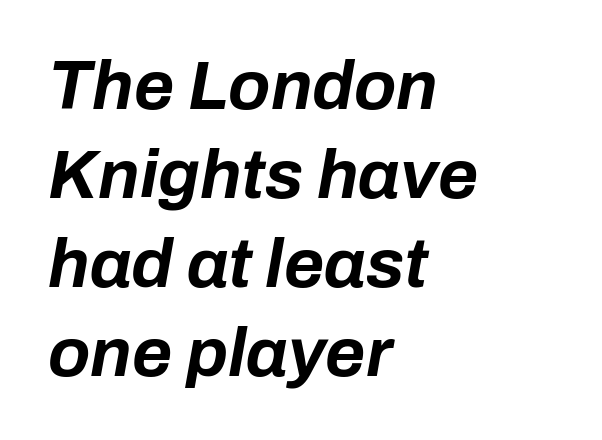
{"italic": "yes", "lean": "right", "slant_degrees": 10, "bold": "yes", "weight": "bold", "width": "normal", "stroke_contrast": "low", "x_height": "medium", "monospaced": "no", "underline": "no", "align": "left", "line_spacing": "normal", "line_spacing_ratio": 1.29, "letter_spacing": "normal", "letter_spacing_em": 0.0, "glyph_px": 69}
